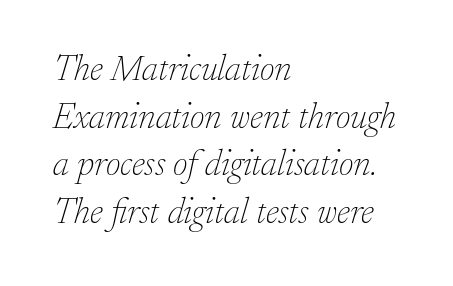
The text was rendered using a seriffed face with decorative stroke endings. Yep, that's italic — everything's leaning. Is this a fixed-width face? No — the glyphs have proportional, varying widths. Compared with a centered layout, this one pins lines to the left instead.
